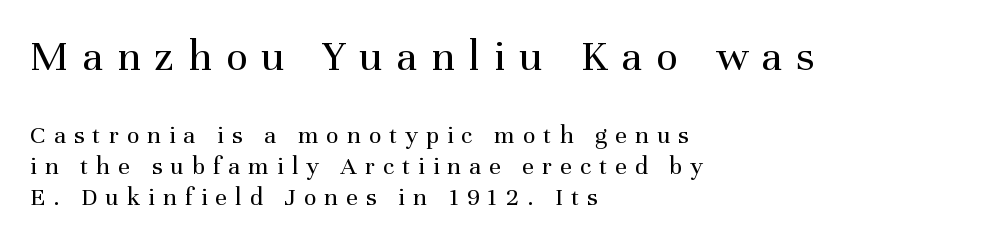
Weight: not bold — regular or lighter. Just letters on the line, the space beneath them empty. The lines are quadded left. Typesetter's note — upper block bumped up in size, lower block left smaller.
